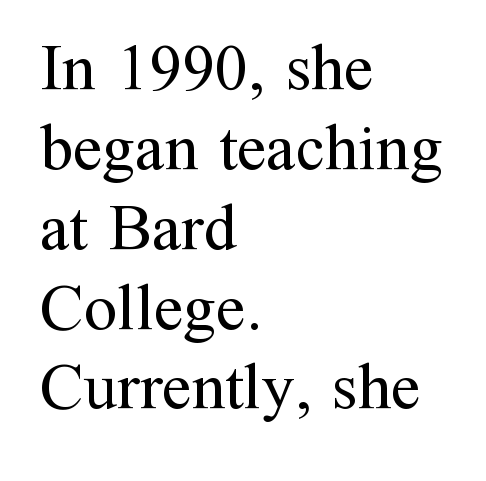
{"serif": "yes", "italic": "no", "bold": "no", "weight": "regular", "width": "normal", "stroke_contrast": "medium", "x_height": "medium", "monospaced": "no", "underline": "no", "align": "left", "line_spacing_ratio": 1.21, "letter_spacing": "normal", "letter_spacing_em": 0.0, "glyph_px": 66}
